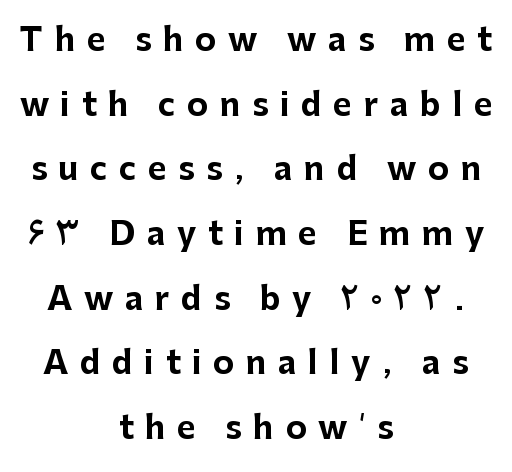
The glyphs in this specimen are sans serif. Lines of text with bare space underneath. These lines are rendered in a variable-pitch font. In terms of posture, this sample is upright.
